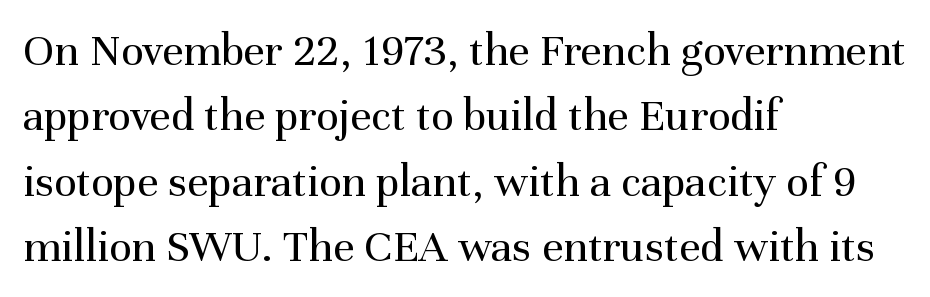
The image shows 47 px regular-weight serif type, upright; set left-aligned, normal line spacing (1.39x), normal letter spacing, not underlined; medium stroke contrast and a medium x-height.
